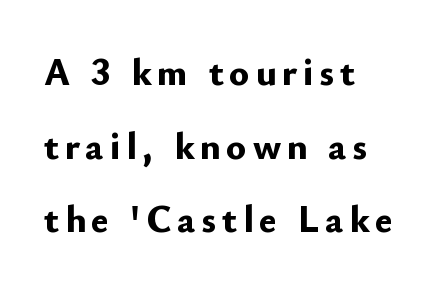
The image shows 38 px bold sans-serif type, upright; set left-aligned, loose line spacing (1.94x), not underlined; low stroke contrast and a small x-height.
